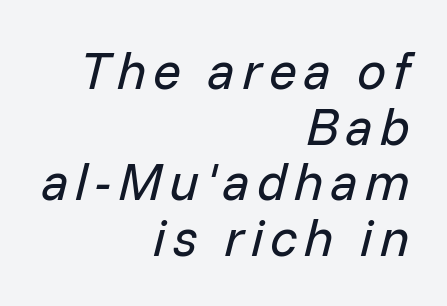
Q: Is the text bold? A: No.
Q: Is the text italic (slanted)? A: Yes, it leans right by about 14 degrees.
Q: Is the text underlined? A: No.
Q: How is the paragraph aligned? A: Right-aligned.
Q: Is the spacing between lines tight, normal or loose? A: Tight.
Q: Width (condensed, normal, or wide)? A: Normal.
Q: Stroke contrast? A: Low.
Q: x-height? A: Medium.
Q: Monospaced? A: No.
